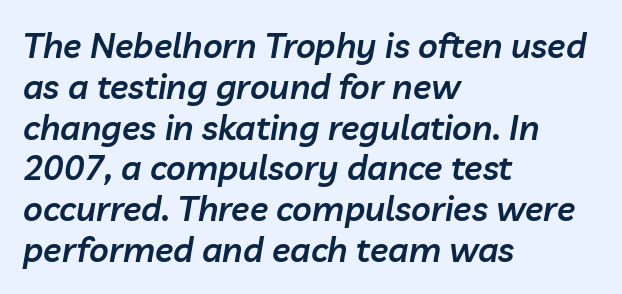
If you drew a line through each stem, it would be angled. Where is the straight margin? On the left. Nobody touched the tracking dial on this one. Decoration check: the copy has no underline.
